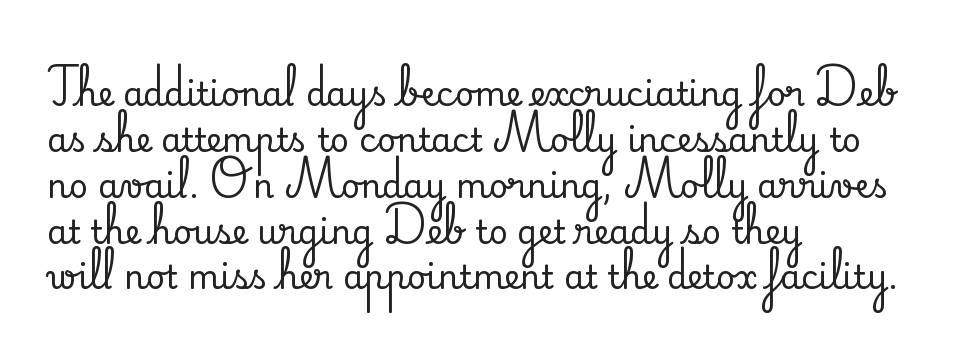
Q: Is the text italic (slanted)? A: No, it is upright.
Q: Is the typeface a serif or a sans-serif typeface? A: Serif.
Q: Is the text underlined? A: No.
Q: How is the paragraph aligned? A: Left-aligned.
Q: Is the spacing between letters normal or unusually wide? A: Normal.
Q: Is the spacing between lines tight, normal or loose? A: Normal.
Q: Width (condensed, normal, or wide)? A: Normal.
Q: Stroke contrast? A: Medium.
Q: x-height? A: Small.
Q: Monospaced? A: No.
